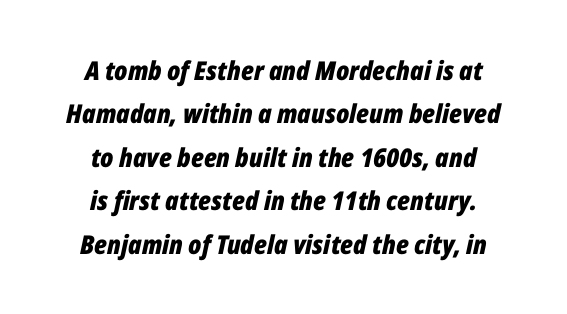
Observe the lean: these are italic letterforms. Baseline-to-baseline distance is the conventional proportion of letter height. The passage shown is not underscored anywhere. The passage is arranged like a title page — every line centered. Observe the ordinary spacing: letters are neighbours, not strangers. Weight: bold.
